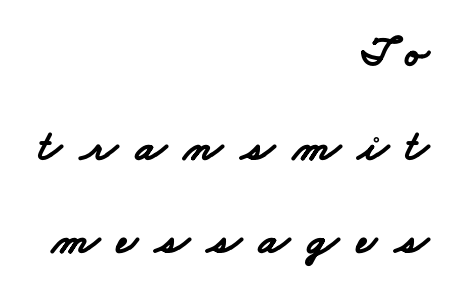
Q: Is the text bold? A: Yes.
Q: Is the typeface a serif or a sans-serif typeface? A: Sans-serif.
Q: Is the text underlined? A: No.
Q: How is the paragraph aligned? A: Right-aligned.
Q: Is the spacing between letters normal or unusually wide? A: Unusually wide.
Q: Is the spacing between lines tight, normal or loose? A: Loose.
Q: Width (condensed, normal, or wide)? A: Wide.
Q: Stroke contrast? A: Low.
Q: x-height? A: Small.
Q: Monospaced? A: No.
